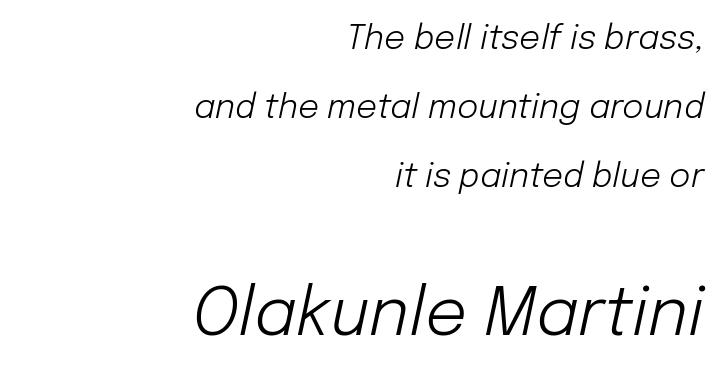
Reading down the column, the eye jumps a long way to each next line. Every row of glyphs terminates at an identical x-position on the right. This sample has the flowing, uneven cadence of proportional lettering. Each row of text sits above clean, open space. Size hierarchy here favors the trailing block over the leading one. Inter-character spacing is left at the font's built-in metrics.
